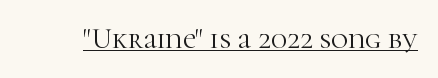
Q: Is the text bold? A: No.
Q: Is the text italic (slanted)? A: No, it is upright.
Q: Is the typeface a serif or a sans-serif typeface? A: Serif.
Q: Is the text underlined? A: Yes.
Q: Is the spacing between letters normal or unusually wide? A: Normal.
Q: Width (condensed, normal, or wide)? A: Normal.
Q: Stroke contrast? A: High.
Q: x-height? A: Medium.
Q: Monospaced? A: No.
